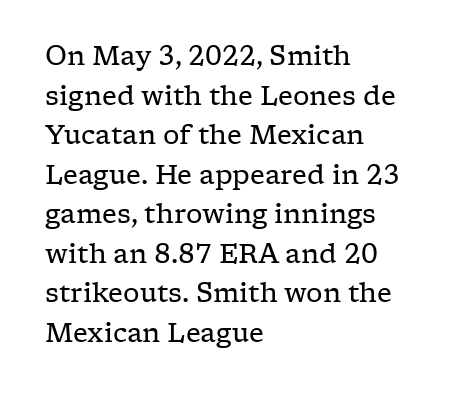
{"italic": "no", "bold": "no", "underline": "no", "align": "left", "line_spacing": "normal", "line_spacing_ratio": 1.52, "letter_spacing": "normal", "letter_spacing_em": 0.0, "glyph_px": 26}
